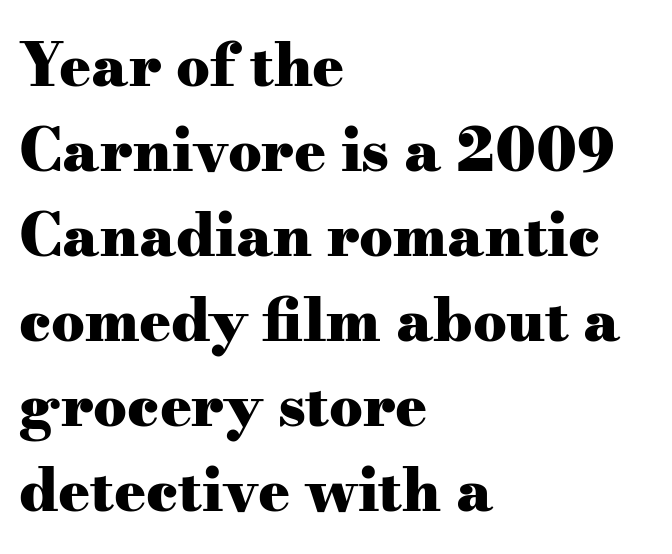
{"serif": "yes", "italic": "no", "bold": "yes", "weight": "heavy", "width": "wide", "stroke_contrast": "medium", "x_height": "small", "monospaced": "no", "underline": "no", "align": "left", "line_spacing": "normal", "line_spacing_ratio": 1.44, "letter_spacing": "normal", "letter_spacing_em": 0.0, "glyph_px": 59}
